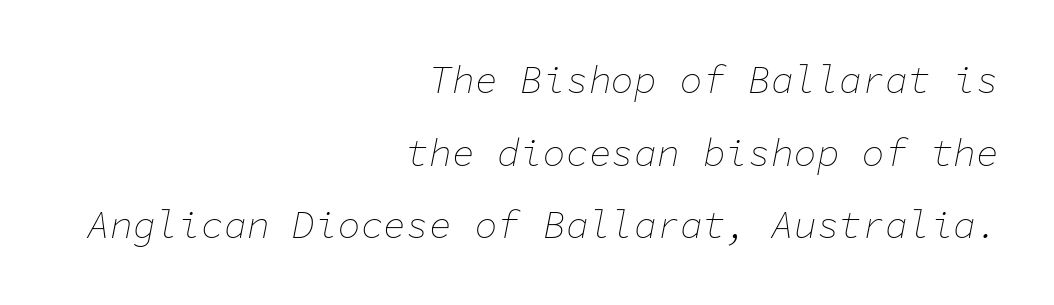
{"italic": "yes", "lean": "right", "slant_degrees": 11, "bold": "no", "weight": "thin", "width": "normal", "stroke_contrast": "low", "x_height": "medium", "monospaced": "yes", "underline": "no", "align": "right", "line_spacing": "loose", "line_spacing_ratio": 1.91, "letter_spacing": "normal", "letter_spacing_em": 0.0, "glyph_px": 38}
